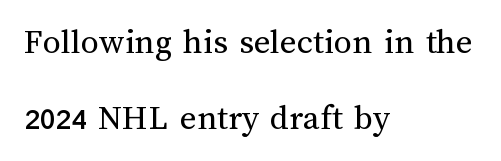
Q: Is the text bold? A: No.
Q: Is the text italic (slanted)? A: No, it is upright.
Q: Is the text underlined? A: No.
Q: How is the paragraph aligned? A: Left-aligned.
Q: Is the spacing between letters normal or unusually wide? A: Normal.
Q: Is the spacing between lines tight, normal or loose? A: Loose.
Q: Width (condensed, normal, or wide)? A: Normal.
Q: Stroke contrast? A: Medium.
Q: x-height? A: Medium.
Q: Monospaced? A: No.
